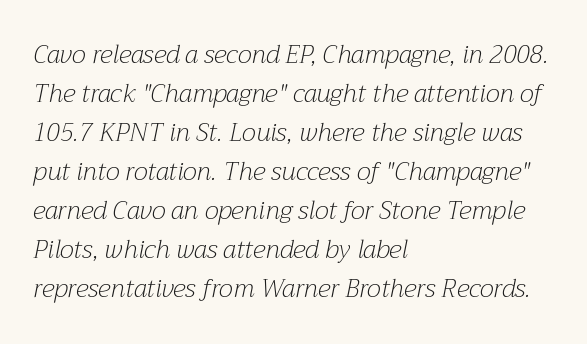
The letters look calm and open, with moderate or lighter stems. Spacing between characters is what you'd get straight out of the box. Looking at the ascenders, they clearly lean. Evenly set lines give the paragraph a standard silhouette.
